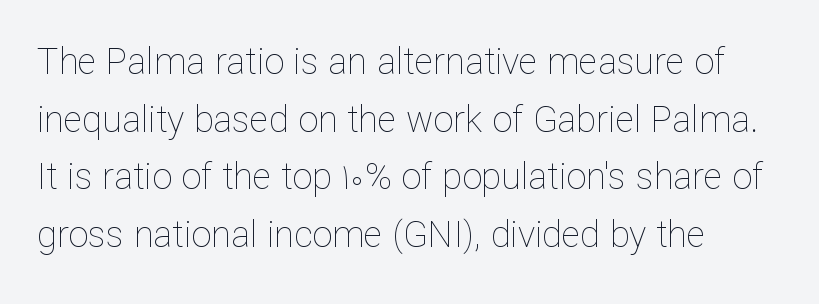
Q: Is the text bold? A: No.
Q: Is the text italic (slanted)? A: No, it is upright.
Q: Is the text underlined? A: No.
Q: How is the paragraph aligned? A: Left-aligned.
Q: Is the spacing between letters normal or unusually wide? A: Normal.
Q: Is the spacing between lines tight, normal or loose? A: Normal.
Q: Width (condensed, normal, or wide)? A: Normal.
Q: Stroke contrast? A: Low.
Q: x-height? A: Medium.
Q: Monospaced? A: No.
